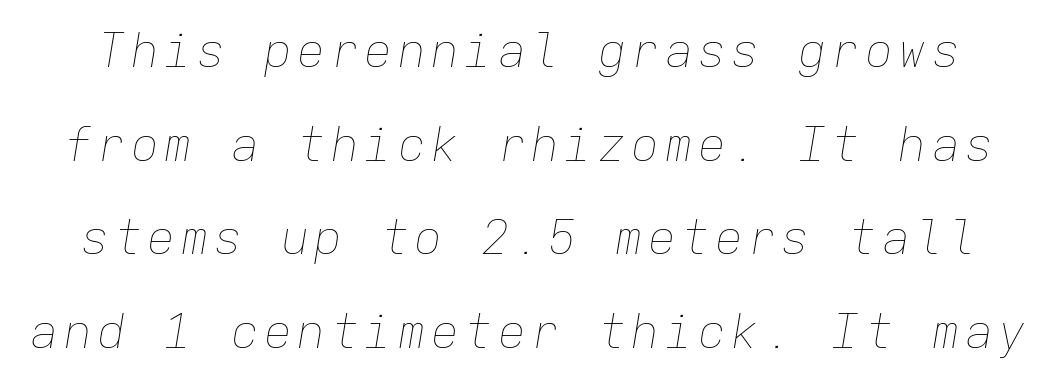
{"italic": "yes", "lean": "right", "slant_degrees": 9, "bold": "no", "weight": "thin", "width": "normal", "stroke_contrast": "low", "x_height": "medium", "monospaced": "yes", "underline": "no", "line_spacing": "loose", "line_spacing_ratio": 1.99, "glyph_px": 47}
